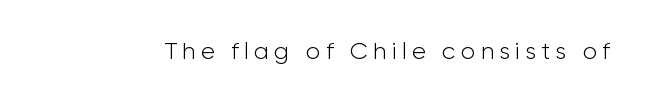
Q: Is the text bold? A: No.
Q: Is the text italic (slanted)? A: No, it is upright.
Q: Is the text underlined? A: No.
Q: Is the spacing between letters normal or unusually wide? A: Unusually wide.
